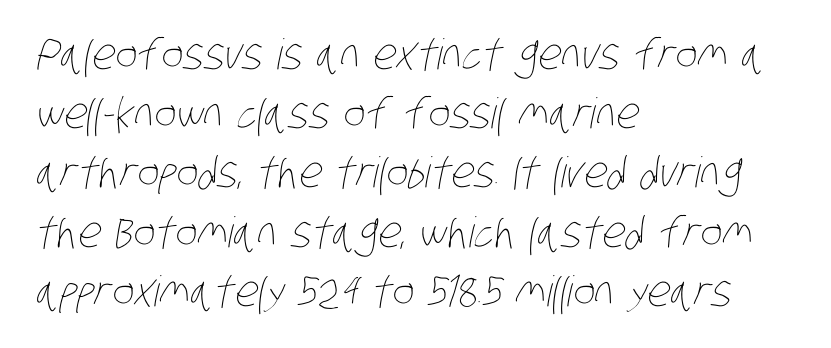
The image shows 42 px thin, condensed type; set left-aligned, normal line spacing (1.41x), normal letter spacing, not underlined; low stroke contrast and a large x-height.
